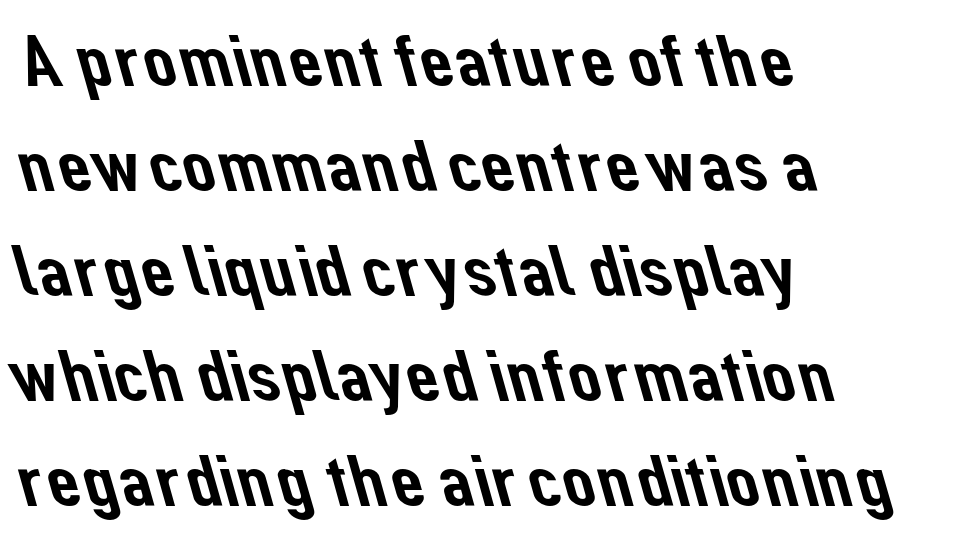
The image shows 74 px sans-serif type; set left-aligned, normal line spacing (1.42x), normal letter spacing, not underlined; low stroke contrast and a medium x-height.
